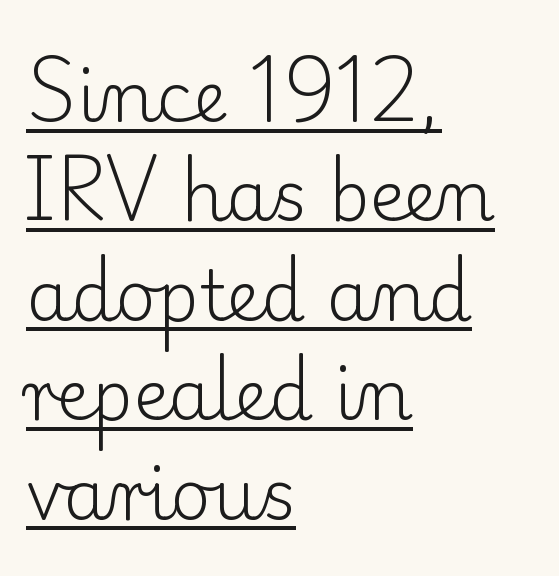
Q: Is the text bold? A: No.
Q: Is the text italic (slanted)? A: No, it is upright.
Q: Is the text underlined? A: Yes.
Q: How is the paragraph aligned? A: Left-aligned.
Q: Is the spacing between letters normal or unusually wide? A: Normal.
Q: Is the spacing between lines tight, normal or loose? A: Normal.
Q: Width (condensed, normal, or wide)? A: Normal.
Q: Stroke contrast? A: Low.
Q: x-height? A: Small.
Q: Monospaced? A: No.
